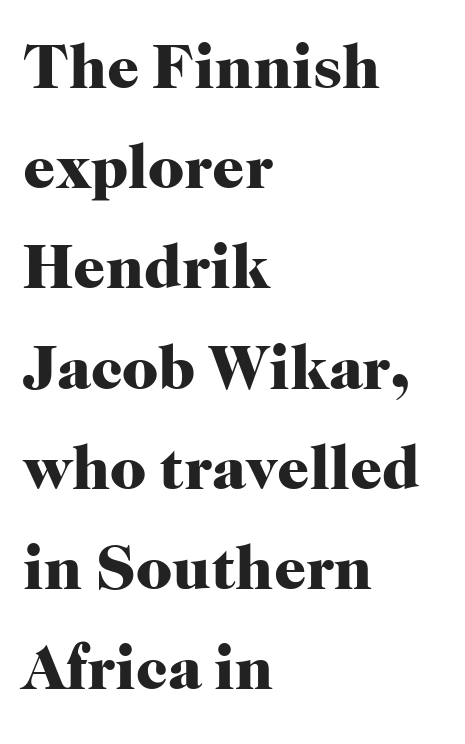
Q: Is the text bold? A: Yes.
Q: Is the text italic (slanted)? A: No, it is upright.
Q: Is the typeface a serif or a sans-serif typeface? A: Serif.
Q: Is the text underlined? A: No.
Q: How is the paragraph aligned? A: Left-aligned.
Q: Is the spacing between letters normal or unusually wide? A: Normal.
Q: Is the spacing between lines tight, normal or loose? A: Normal.
Q: Width (condensed, normal, or wide)? A: Normal.
Q: Stroke contrast? A: High.
Q: x-height? A: Medium.
Q: Monospaced? A: No.
